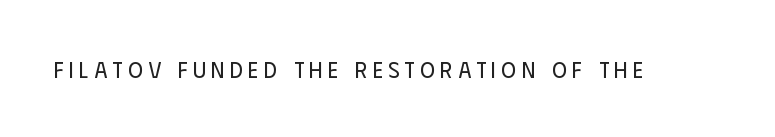
Q: Is the text bold? A: No.
Q: Is the text italic (slanted)? A: No, it is upright.
Q: Is the text underlined? A: No.
Q: Is the spacing between letters normal or unusually wide? A: Unusually wide.
